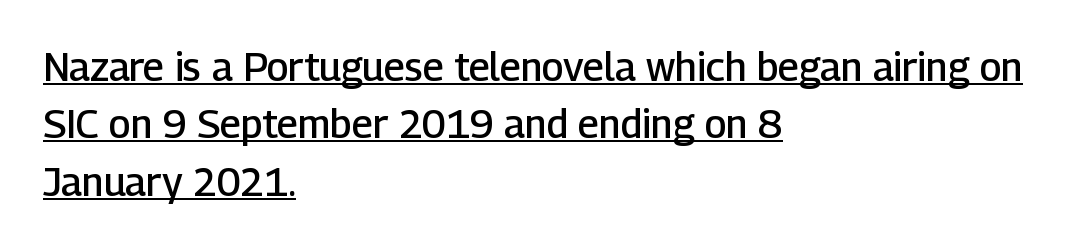
{"serif": "no", "italic": "no", "bold": "semi", "weight": "semibold", "width": "normal", "stroke_contrast": "low", "x_height": "medium", "monospaced": "no", "underline": "yes", "align": "left", "line_spacing": "normal", "line_spacing_ratio": 1.47, "letter_spacing": "normal", "letter_spacing_em": 0.0, "glyph_px": 39}
